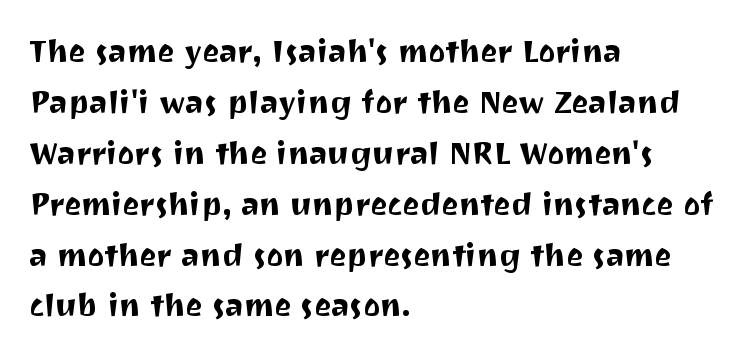
{"serif": "no", "italic": "no", "width": "normal", "stroke_contrast": "medium", "x_height": "medium", "monospaced": "no", "underline": "no", "align": "left", "line_spacing": "normal", "line_spacing_ratio": 1.59, "letter_spacing": "normal", "letter_spacing_em": 0.0, "glyph_px": 32}
